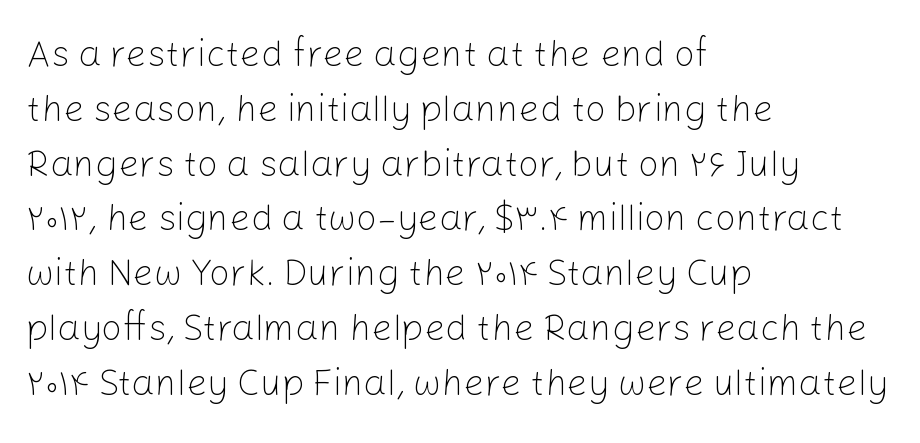
{"serif": "no", "italic": "no", "bold": "no", "weight": "light", "width": "normal", "stroke_contrast": "low", "x_height": "medium", "monospaced": "no", "underline": "no", "align": "left", "line_spacing": "normal", "line_spacing_ratio": 1.48, "letter_spacing": "normal", "letter_spacing_em": 0.0, "glyph_px": 37}
